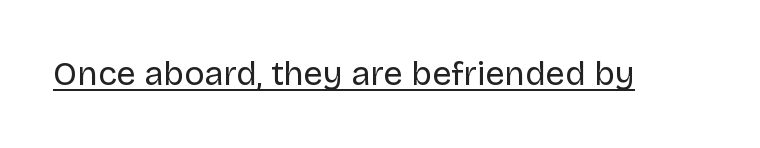
{"serif": "no", "italic": "no", "bold": "no", "weight": "regular", "width": "normal", "stroke_contrast": "low", "x_height": "large", "monospaced": "no", "underline": "yes", "letter_spacing": "normal", "letter_spacing_em": 0.0, "glyph_px": 34}
